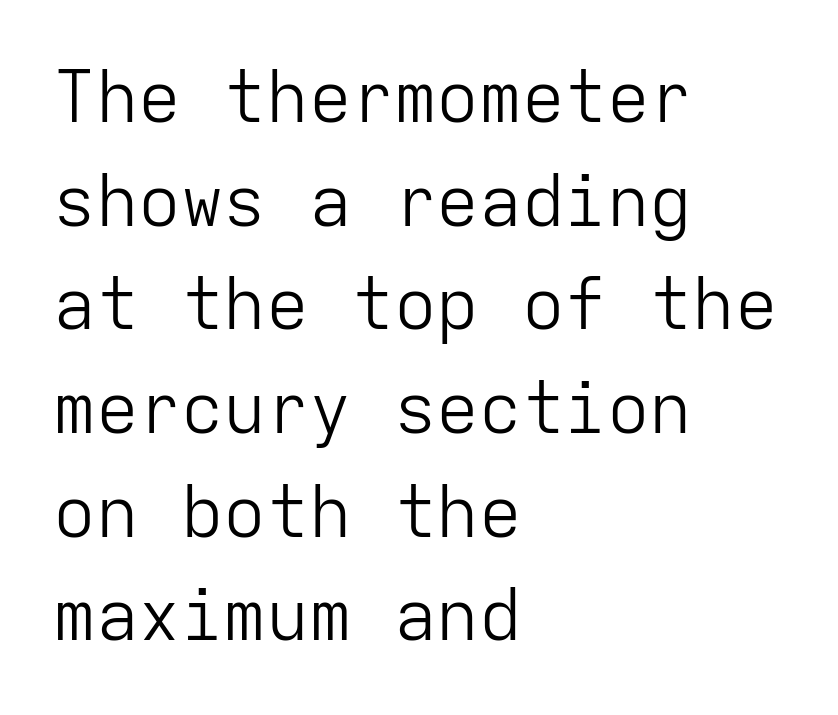
Casual observation: everything's shoved over to the left. No extra ink here — the face is not bold. To sum up the face: it is a sans, with no serifs. Has an underline been added? It has not. Between one letter and the next there's only the usual sliver of space. This sample has the even, mechanical cadence of fixed-width lettering.
